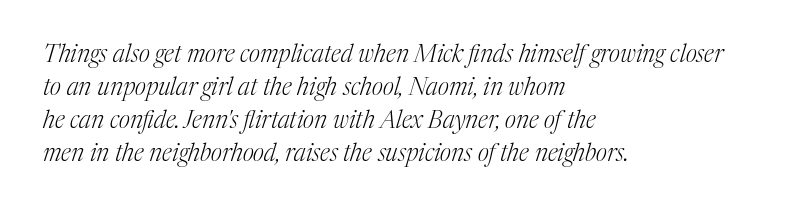
{"italic": "yes", "lean": "right", "slant_degrees": 17, "bold": "no", "underline": "no", "align": "left", "line_spacing": "normal", "line_spacing_ratio": 1.37, "letter_spacing": "normal", "letter_spacing_em": 0.0, "glyph_px": 24}
